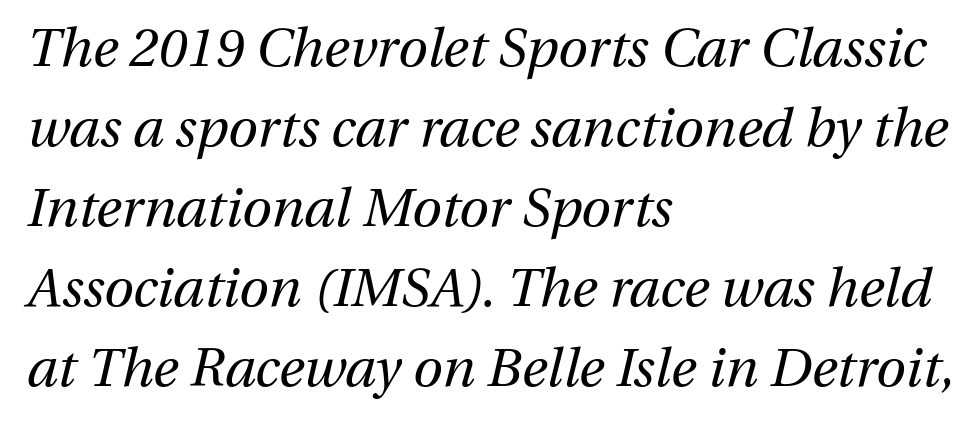
{"italic": "yes", "lean": "right", "slant_degrees": 13, "bold": "no", "weight": "regular", "width": "normal", "stroke_contrast": "medium", "x_height": "medium", "monospaced": "no", "underline": "no", "align": "left", "line_spacing": "normal", "line_spacing_ratio": 1.48, "letter_spacing": "normal", "letter_spacing_em": 0.0, "glyph_px": 54}
